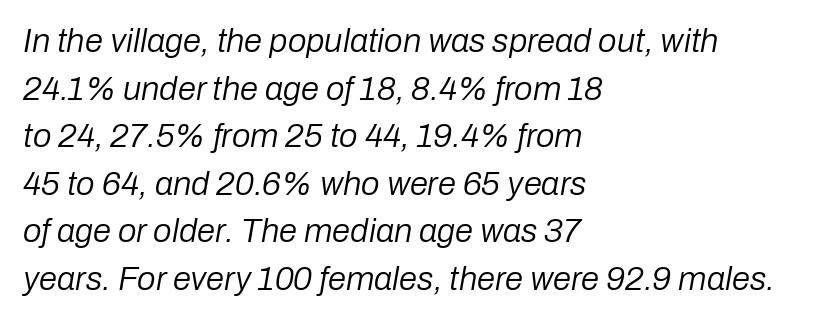
Rule under the text: the space is simply empty. The ragged edge is on the right, which tells us the setting is flush left. The letterforms sit at book weight or below. Interline gaps are of average width in this sample. Is the letter spacing exaggerated? No — it looks like the ordinary default. This sample has the flowing, uneven cadence of proportional lettering.
